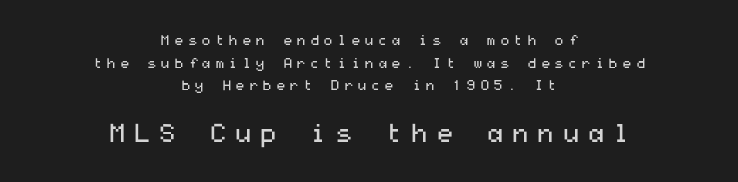
{"italic": "no", "bold": "no", "underline": "no", "align": "center", "line_spacing": "normal", "line_spacing_ratio": 1.61, "letter_spacing": "wide", "letter_spacing_em": 0.27, "larger_block": "second", "size_ratio": 1.86, "glyph_px": 26}
